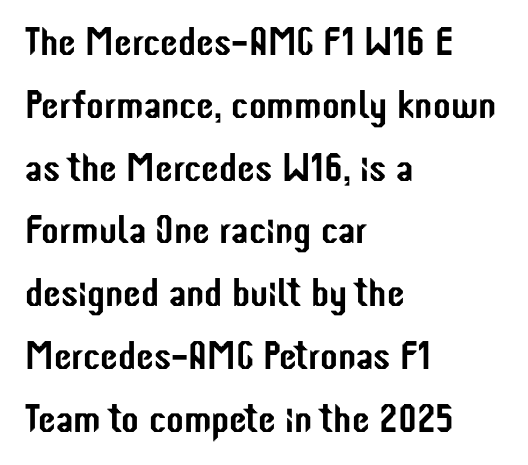
The image shows 40 px condensed sans-serif type, upright; set left-aligned, normal line spacing (1.57x), normal letter spacing, not underlined; low stroke contrast and a medium x-height.
